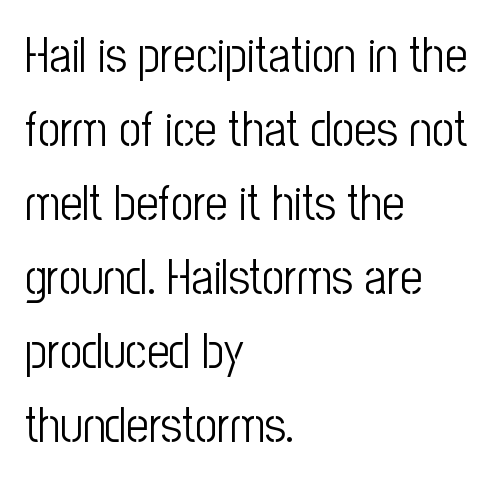
{"serif": "no", "italic": "no", "bold": "no", "weight": "light", "width": "condensed", "stroke_contrast": "low", "x_height": "medium", "monospaced": "no", "underline": "no", "align": "left", "line_spacing": "normal", "line_spacing_ratio": 1.51, "letter_spacing": "normal", "letter_spacing_em": 0.0, "glyph_px": 49}
